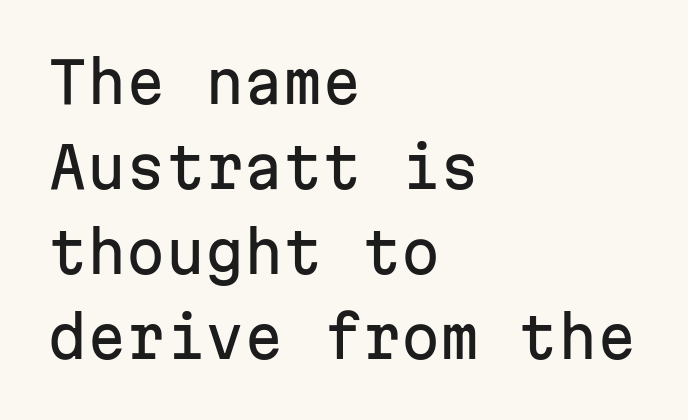
Regular leading. Nobody drew a line under any word here. Is the letter spacing exaggerated? No — it looks like the ordinary default. The rendering uses typewriter-style spacing with identical character cells.
